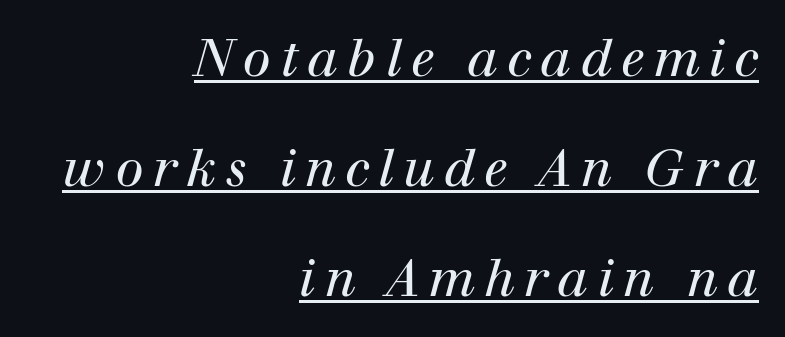
Q: Is the text bold? A: No.
Q: Is the text italic (slanted)? A: Yes, it leans right by about 12 degrees.
Q: Is the typeface a serif or a sans-serif typeface? A: Serif.
Q: Is the text underlined? A: Yes.
Q: How is the paragraph aligned? A: Right-aligned.
Q: Is the spacing between lines tight, normal or loose? A: Loose.
Q: Width (condensed, normal, or wide)? A: Normal.
Q: Stroke contrast? A: High.
Q: x-height? A: Medium.
Q: Monospaced? A: No.
